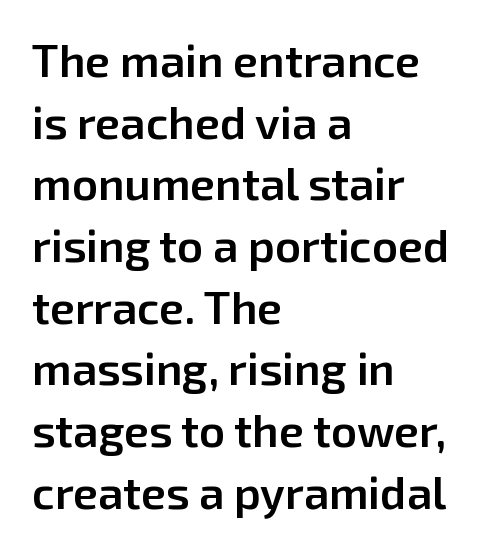
{"serif": "no", "italic": "no", "bold": "semi", "weight": "semibold", "width": "normal", "stroke_contrast": "low", "x_height": "medium", "monospaced": "no", "underline": "no", "align": "left", "line_spacing": "normal", "line_spacing_ratio": 1.37, "letter_spacing": "normal", "letter_spacing_em": 0.0, "glyph_px": 45}
